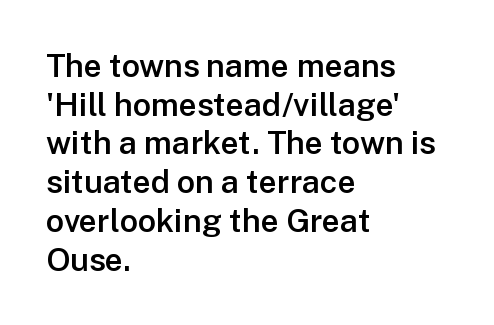
{"serif": "no", "italic": "no", "bold": "semi", "weight": "semibold", "width": "normal", "stroke_contrast": "low", "x_height": "medium", "monospaced": "no", "underline": "no", "align": "left", "line_spacing_ratio": 1.21, "letter_spacing": "normal", "letter_spacing_em": 0.0, "glyph_px": 32}
